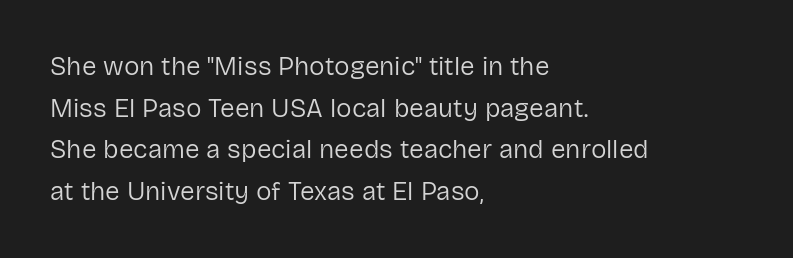
Q: Is the text bold? A: No.
Q: Is the text italic (slanted)? A: No, it is upright.
Q: Is the text underlined? A: No.
Q: How is the paragraph aligned? A: Left-aligned.
Q: Is the spacing between letters normal or unusually wide? A: Normal.
Q: Is the spacing between lines tight, normal or loose? A: Normal.
